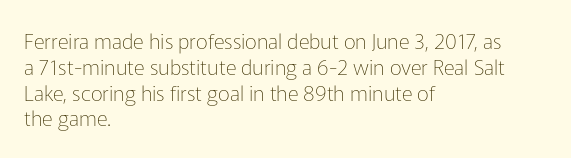
The image shows 21 px text type, upright; set left-aligned, line spacing 1.23x, normal letter spacing, not underlined.
